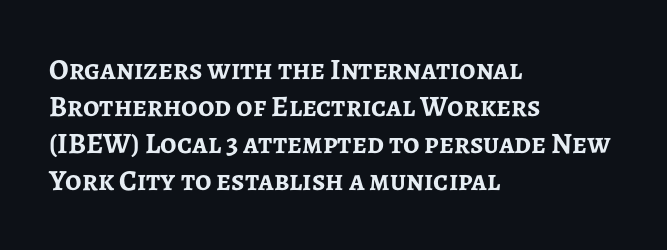
{"serif": "no", "italic": "no", "bold": "yes", "weight": "semibold", "width": "normal", "stroke_contrast": "low", "x_height": "medium", "monospaced": "no", "underline": "no", "align": "left", "line_spacing": "normal", "line_spacing_ratio": 1.28, "letter_spacing": "normal", "letter_spacing_em": 0.0, "glyph_px": 29}
